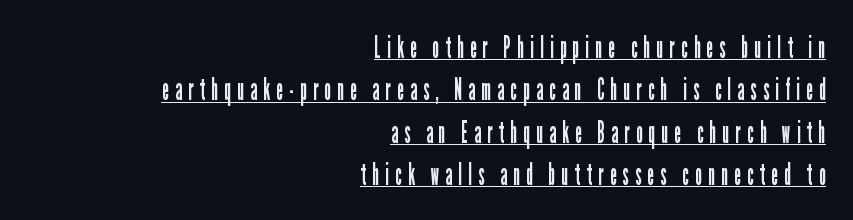
Visually the block forms a straight wall on the right and a jagged coastline on the left. Compared with a typical body face, this is equally light or lighter still. Loose tracking; the words dissolve into strings of separated letters. The letters advance in unequal steps, a hallmark of proportional type. It's the straight-up-and-down kind of type. Glance below the letters and you will spot a drawn line.
